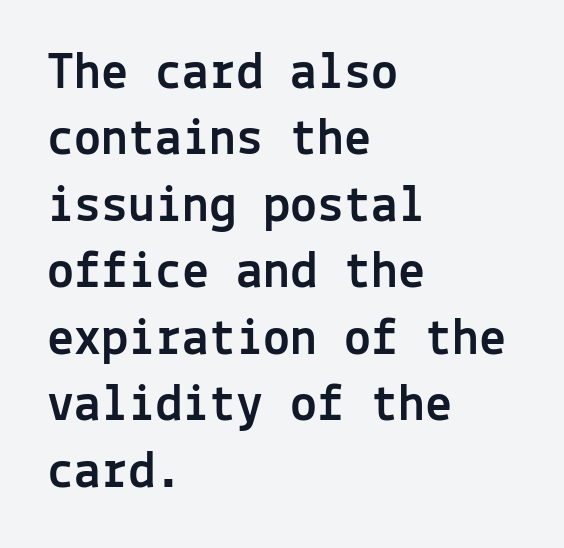
Think of a typewriter: that constant character pitch is what you see here. What kind of face is this? One without serifs — a sans. Unmarked baselines from the first word to the last. These lines were composed using upright roman letters. In CSS terms this would be text-align: left. This sample uses plain, unmodified letter spacing.
